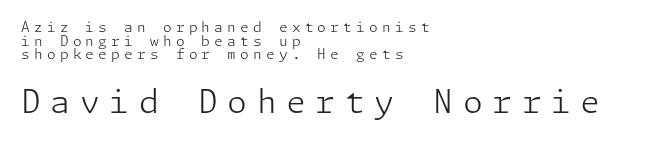
The vertical gap from one line to the next is small. The typeface has the unassuming heft of standard copy or less. Short note: letters widely spaced. Reading down the block, your eye returns to a fixed left position each line. This rendering features lettering with no underline. Each letter's strokes conclude bluntly, with no projecting serifs.
